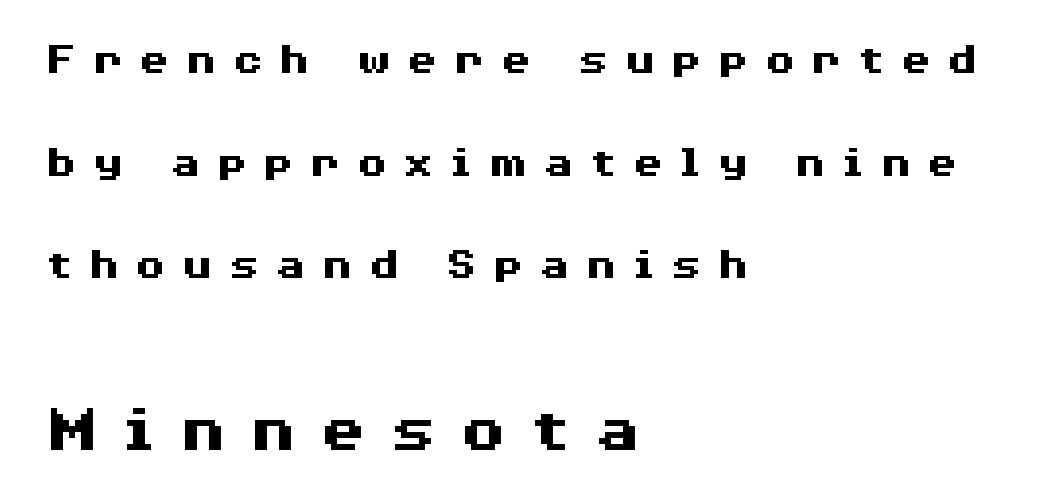
The image shows 69 px heavy, wide sans-serif type, upright; set left-aligned, loose line spacing (2.23x), unusually wide letter spacing (+0.32 em), not underlined; the second (bottom) block is 1.5x larger; medium stroke contrast and a medium x-height.
